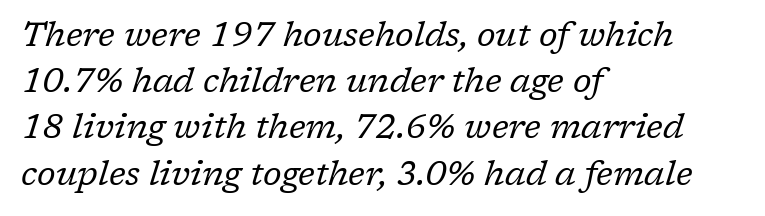
{"serif": "yes", "italic": "yes", "lean": "right", "slant_degrees": 17, "bold": "no", "weight": "regular", "width": "normal", "stroke_contrast": "low", "x_height": "medium", "monospaced": "no", "underline": "no", "align": "left", "line_spacing": "normal", "line_spacing_ratio": 1.36, "letter_spacing": "normal", "letter_spacing_em": 0.0, "glyph_px": 34}
